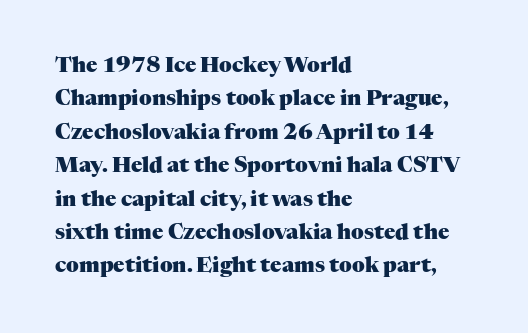
The lines sit at an ordinary, default distance from one another. Bare-footed words on every line. The rendering uses a bold face; every stroke is thick and dark. Posture: upright roman.
